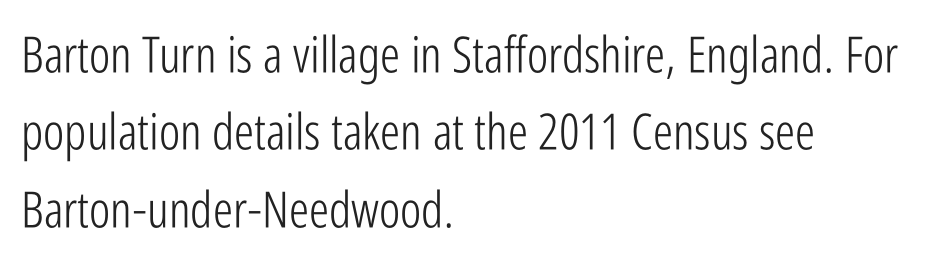
The image shows 50 px light, condensed sans-serif type, upright; set left-aligned, normal line spacing (1.55x), normal letter spacing, not underlined; low stroke contrast and a medium x-height.
